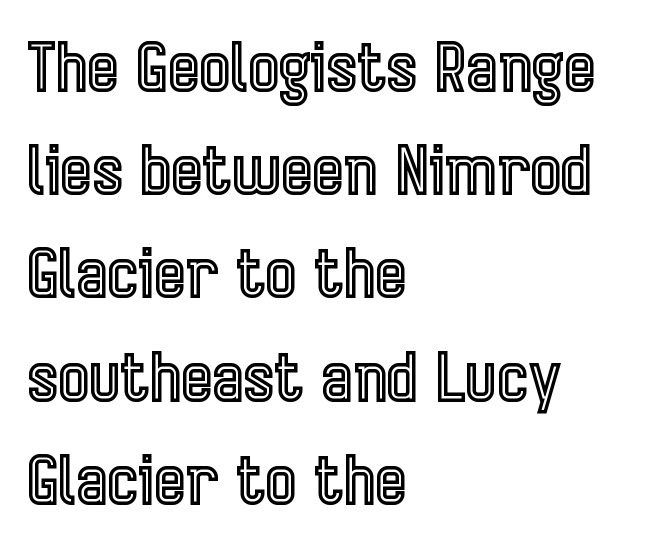
The space beneath each line is pristine and unruled. Words appear dense and cohesive because spacing is normal. Looks like regular typesetting: each glyph gets only the width it needs. Does the lettering tilt? It doesn't — this is upright. The vertical gap from one line to the next is medium. Left-aligned paragraph, ragged on the right.
